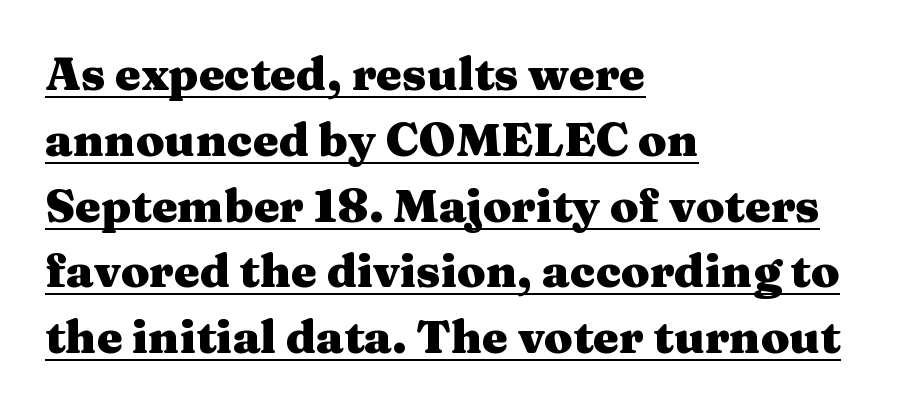
The image shows 46 px heavy, wide serif type, upright; set left-aligned, normal line spacing (1.43x), normal letter spacing, underlined; medium stroke contrast and a medium x-height.
